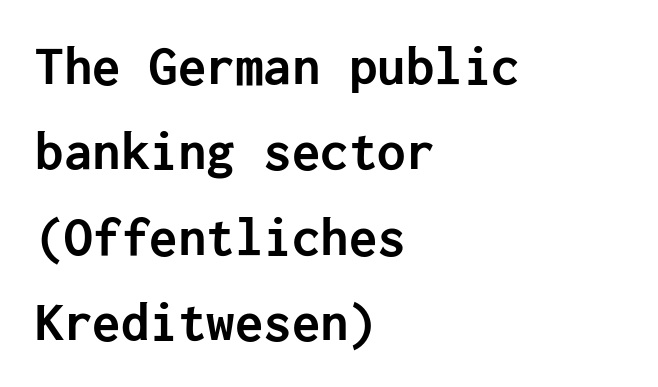
{"serif": "no", "italic": "no", "bold": "yes", "weight": "semibold", "width": "normal", "stroke_contrast": "low", "x_height": "medium", "underline": "no", "align": "left", "line_spacing": "normal", "line_spacing_ratio": 1.5, "letter_spacing": "normal", "letter_spacing_em": 0.0, "glyph_px": 57}
